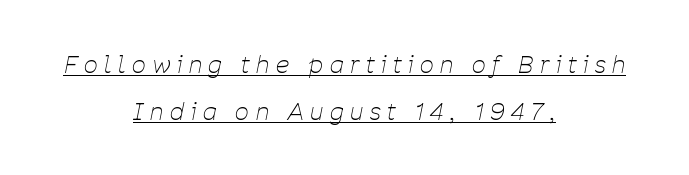
In designer terms, the underline attribute is active on this setting. Reading down the column, the eye jumps a long way to each next line. The lettering tilts uniformly, giving the passage an italic look. The typesetting does not lean heavy: it is not bold. Students, note that the glyphs here are deliberately spaced far apart.
